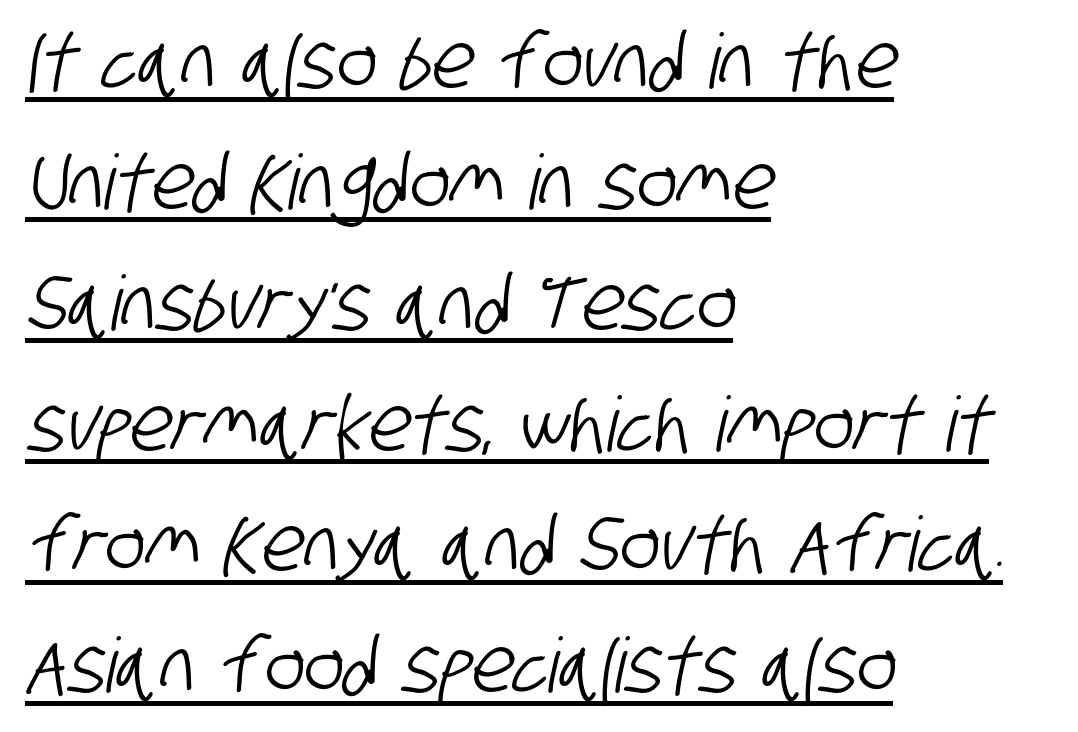
Q: Is the typeface a serif or a sans-serif typeface? A: Sans-serif.
Q: Is the text underlined? A: Yes.
Q: How is the paragraph aligned? A: Left-aligned.
Q: Is the spacing between letters normal or unusually wide? A: Normal.
Q: Is the spacing between lines tight, normal or loose? A: Normal.
Q: Width (condensed, normal, or wide)? A: Condensed.
Q: Stroke contrast? A: Low.
Q: x-height? A: Large.
Q: Monospaced? A: No.
